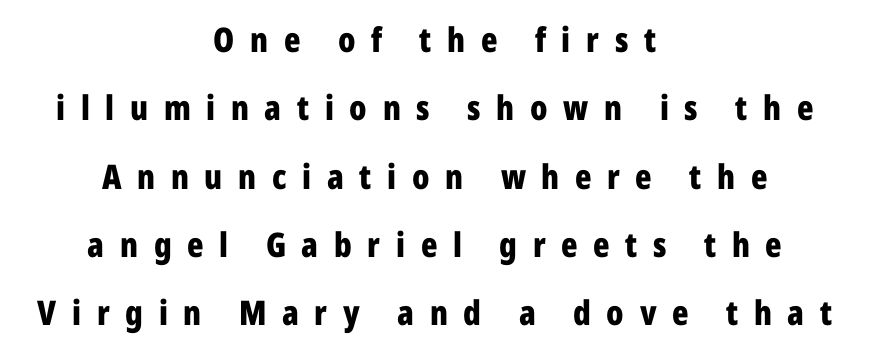
The image shows 34 px bold, condensed sans-serif type, upright; set centered, loose line spacing (2.01x), unusually wide letter spacing (+0.46 em), not underlined; low stroke contrast and a medium x-height.
